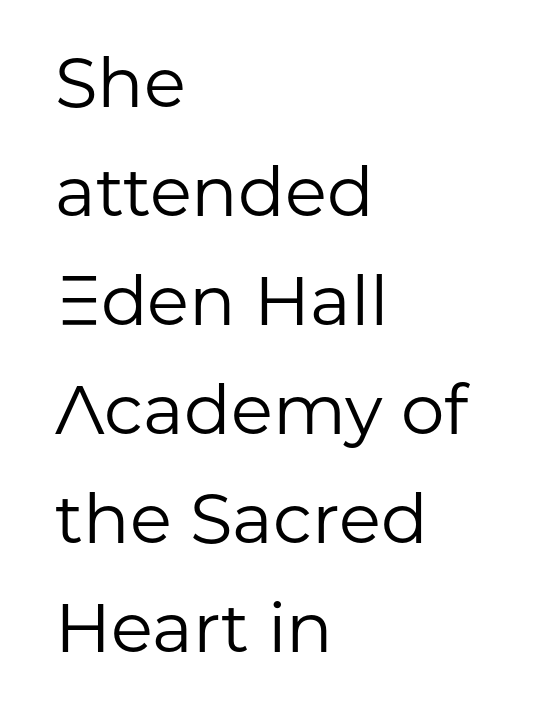
The image shows 69 px regular-weight sans-serif type, upright; set left-aligned, normal line spacing (1.58x), normal letter spacing, not underlined; low stroke contrast and a medium x-height.
